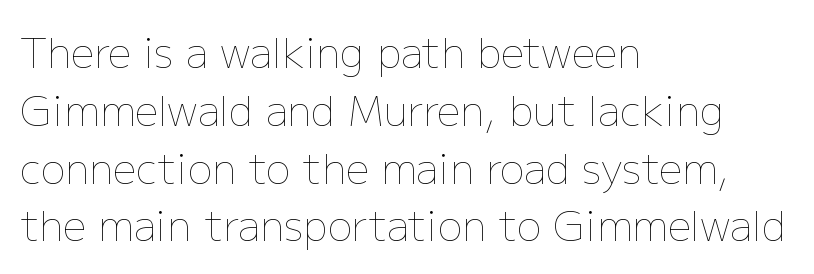
The image shows 41 px thin type, upright; set left-aligned, normal line spacing (1.41x), normal letter spacing, not underlined; low stroke contrast and a medium x-height.
